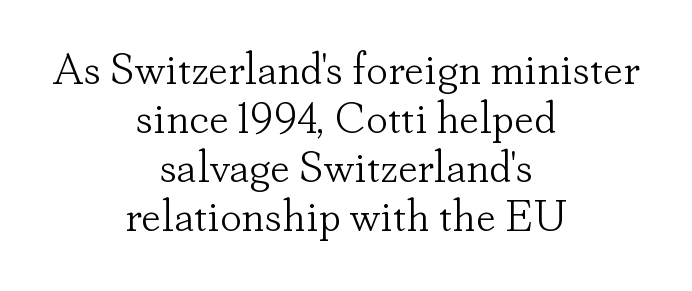
Q: Is the text bold? A: No.
Q: Is the text italic (slanted)? A: No, it is upright.
Q: Is the typeface a serif or a sans-serif typeface? A: Serif.
Q: Is the text underlined? A: No.
Q: How is the paragraph aligned? A: Centered.
Q: Is the spacing between letters normal or unusually wide? A: Normal.
Q: Is the spacing between lines tight, normal or loose? A: Tight.
Q: Width (condensed, normal, or wide)? A: Normal.
Q: Stroke contrast? A: Low.
Q: x-height? A: Small.
Q: Monospaced? A: No.
